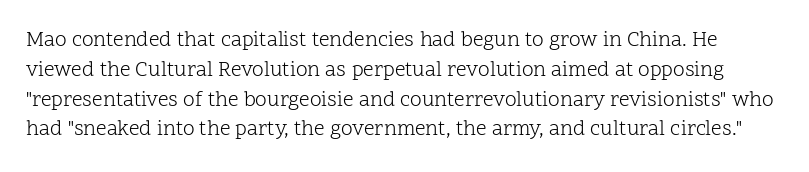
Line spacing here is normal. You can tell it's not italic because the verticals are truly vertical. The space beneath each line is pristine and unruled. Default kerning and tracking; the words read as compact shapes.
